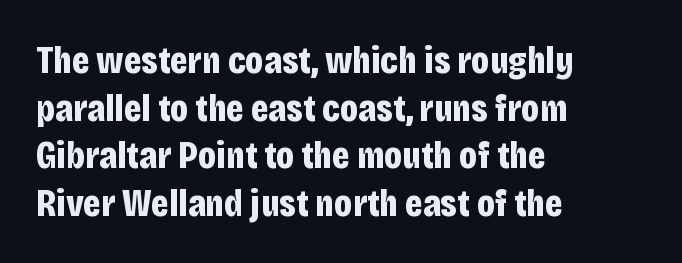
Is this a fixed-width face? No — the glyphs have proportional, varying widths. This rendering employs a face without finishing strokes, i.e., a sans-serif. The passage shown has conventional tracking throughout. Which margin do the lines hug? The left one — the right edge is uneven. Pretty heavy lettering here — definitely bold.
